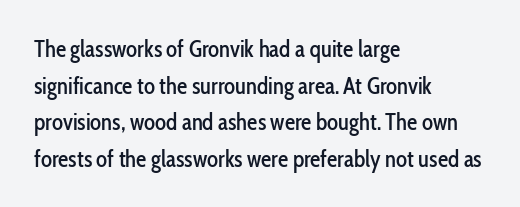
Q: Is the text italic (slanted)? A: No, it is upright.
Q: Is the text underlined? A: No.
Q: How is the paragraph aligned? A: Left-aligned.
Q: Is the spacing between letters normal or unusually wide? A: Normal.
Q: Is the spacing between lines tight, normal or loose? A: Normal.
